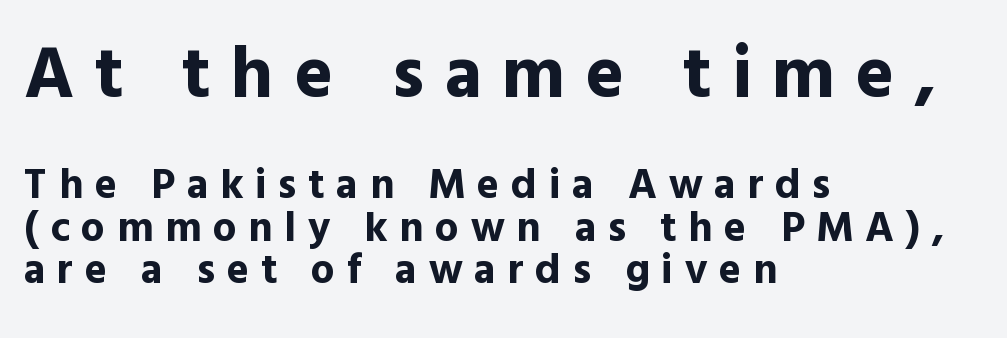
Q: Is the text bold? A: Yes.
Q: Is the text italic (slanted)? A: No, it is upright.
Q: Is the typeface a serif or a sans-serif typeface? A: Sans-serif.
Q: Is the text underlined? A: No.
Q: How is the paragraph aligned? A: Left-aligned.
Q: Is the spacing between letters normal or unusually wide? A: Unusually wide.
Q: Is the spacing between lines tight, normal or loose? A: Tight.
Q: Which block of text is set in a larger size, the first (top) or the second (bottom)? A: The first (top) one.
Q: Width (condensed, normal, or wide)? A: Normal.
Q: x-height? A: Medium.
Q: Monospaced? A: No.
